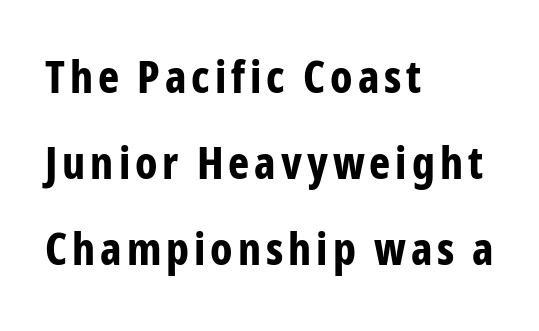
{"serif": "no", "italic": "no", "bold": "yes", "weight": "bold", "width": "condensed", "stroke_contrast": "low", "x_height": "medium", "monospaced": "no", "underline": "no", "align": "left", "line_spacing": "loose", "line_spacing_ratio": 1.91, "glyph_px": 45}
